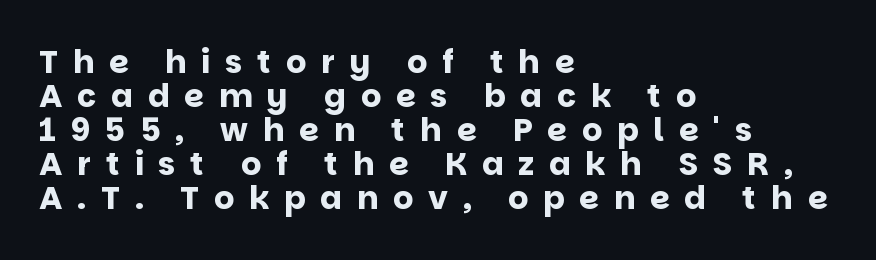
Q: Is the text bold? A: Yes.
Q: Is the text italic (slanted)? A: No, it is upright.
Q: Is the typeface a serif or a sans-serif typeface? A: Sans-serif.
Q: Is the text underlined? A: No.
Q: How is the paragraph aligned? A: Left-aligned.
Q: Is the spacing between letters normal or unusually wide? A: Unusually wide.
Q: Is the spacing between lines tight, normal or loose? A: Tight.
Q: Width (condensed, normal, or wide)? A: Normal.
Q: Stroke contrast? A: Low.
Q: x-height? A: Large.
Q: Monospaced? A: No.
